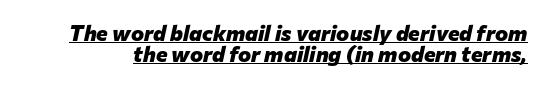
The image shows 22 px bold type, italic (leaning right); set tight line spacing (0.97x), normal letter spacing, underlined.
